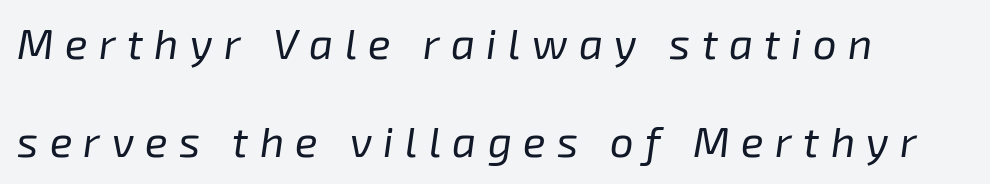
Q: Is the text bold? A: No.
Q: Is the text italic (slanted)? A: Yes, it leans right by about 8 degrees.
Q: Is the text underlined? A: No.
Q: How is the paragraph aligned? A: Left-aligned.
Q: Is the spacing between letters normal or unusually wide? A: Unusually wide.
Q: Is the spacing between lines tight, normal or loose? A: Loose.
Q: Width (condensed, normal, or wide)? A: Normal.
Q: Stroke contrast? A: Low.
Q: x-height? A: Medium.
Q: Monospaced? A: No.
